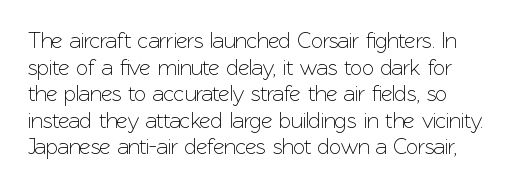
The image shows 22 px text type, upright; set left-aligned, line spacing 1.21x, normal letter spacing, not underlined.
